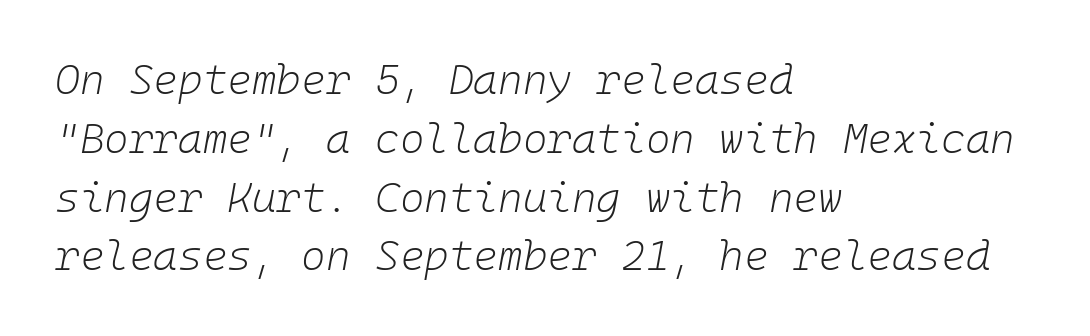
{"italic": "yes", "lean": "right", "slant_degrees": 10, "bold": "no", "weight": "light", "width": "normal", "stroke_contrast": "low", "x_height": "medium", "monospaced": "yes", "underline": "no", "align": "left", "line_spacing": "normal", "line_spacing_ratio": 1.4, "letter_spacing": "normal", "letter_spacing_em": 0.0, "glyph_px": 42}
